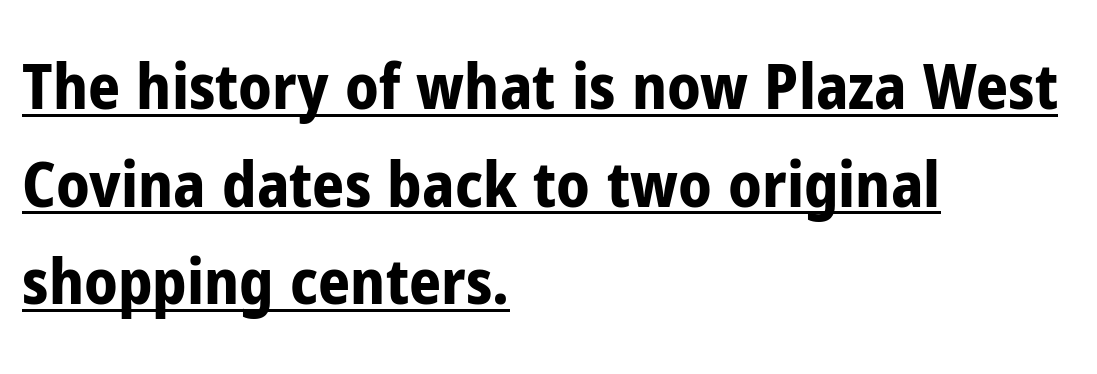
The image shows 63 px bold, condensed sans-serif type, upright; set left-aligned, normal line spacing (1.55x), normal letter spacing, underlined; low stroke contrast and a medium x-height.
